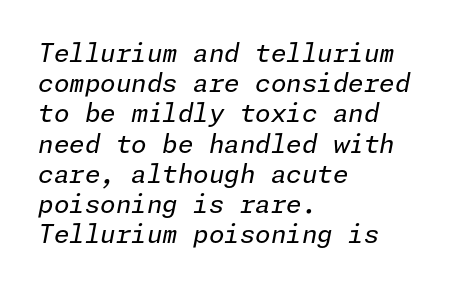
The passage is arranged the way most books set body copy — flush left. Look at the tracking — it's just the regular setting, nothing added. Underlining? Definitely not there. A quiet, ordinary-to-light weight characterises the typeface.
